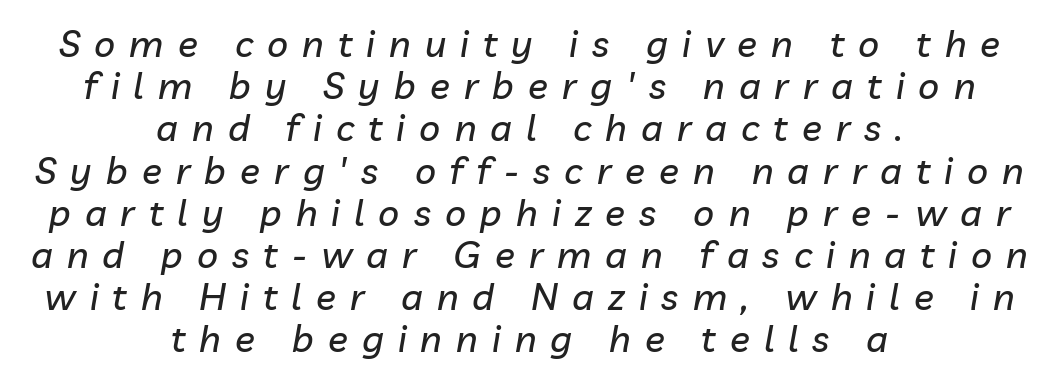
Slanted lettering throughout. Observe the wide spacing: letters keep a clear distance from each other. Line spacing here is tight. Both edges are ragged and mirror each other, which tells us the setting is centered.
